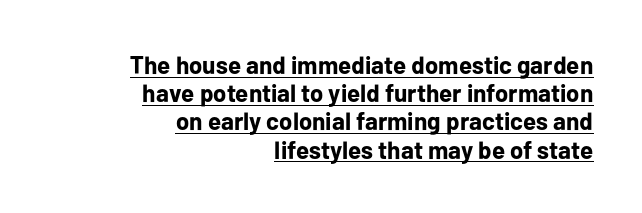
The rendering anchors every line to the right-hand side. The letters stand straight up with perfectly vertical stems. Its strokes are broad and dark, the hallmark of bold type. The face used here is rendered with its standard letterfit.
